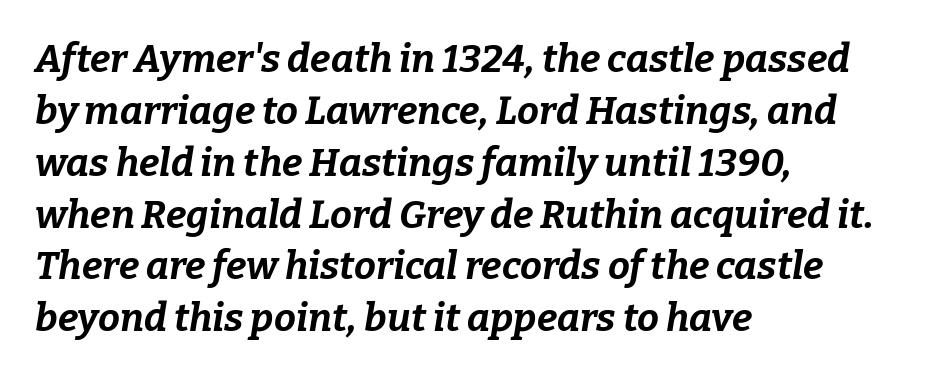
Q: Is the text bold? A: Yes.
Q: Is the text italic (slanted)? A: Yes, it leans right by about 9 degrees.
Q: Is the text underlined? A: No.
Q: How is the paragraph aligned? A: Left-aligned.
Q: Is the spacing between letters normal or unusually wide? A: Normal.
Q: Is the spacing between lines tight, normal or loose? A: Normal.
Q: Width (condensed, normal, or wide)? A: Normal.
Q: Stroke contrast? A: Low.
Q: x-height? A: Medium.
Q: Monospaced? A: No.
